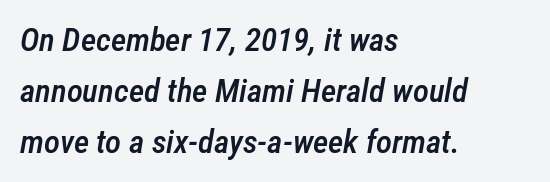
{"italic": "yes", "lean": "right", "slant_degrees": 12, "bold": "semi", "weight": "semibold", "width": "condensed", "stroke_contrast": "low", "x_height": "medium", "monospaced": "no", "underline": "no", "align": "left", "line_spacing": "normal", "line_spacing_ratio": 1.54, "letter_spacing": "normal", "letter_spacing_em": 0.0, "glyph_px": 33}
